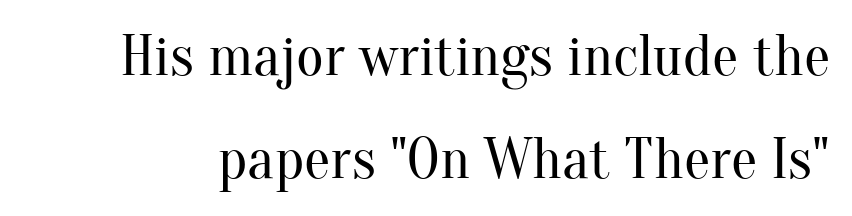
The face used here is seriffed, in the tradition of book romans. The foot of each line stays bare and open. Is the letter spacing exaggerated? No — it looks like the ordinary default. Think of a printed novel: that variable character pitch is what you see here. Weight: regular or lighter. It's the straight-up-and-down kind of type.
